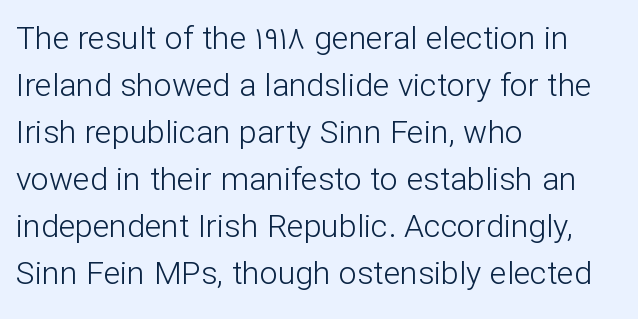
Vertical strokes here are truly vertical. Students, note that the glyphs here touch the page at normal intervals. The rendering uses natural spacing where letterforms have individual widths. Quick note: underline off. Letterform terminals end flat and unadorned throughout the passage.
